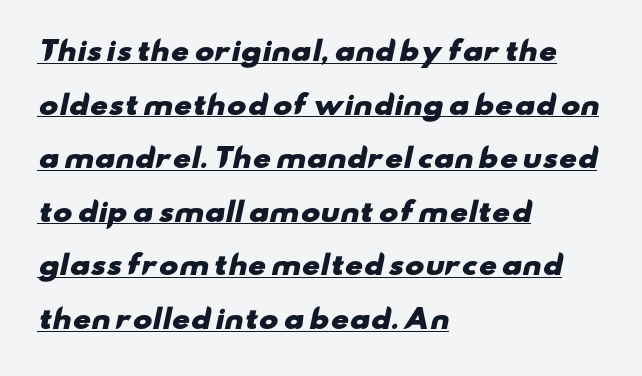
The image shows 26 px bold type; set left-aligned, loose line spacing (2.06x), normal letter spacing, underlined.
